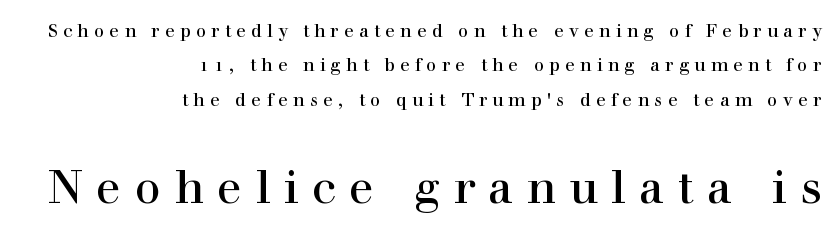
The image shows 46 px serif type, upright; set right-aligned, loose line spacing (1.91x), unusually wide letter spacing (+0.29 em), not underlined; the second (bottom) block is 2.56x larger; a medium x-height.
